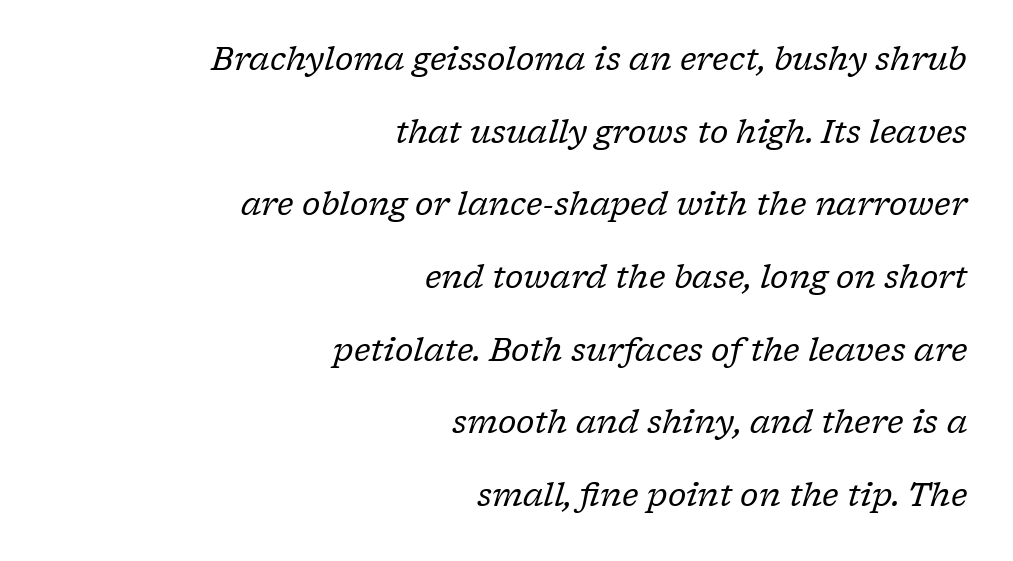
Q: Is the text bold? A: No.
Q: Is the text italic (slanted)? A: Yes, it leans right by about 17 degrees.
Q: Is the typeface a serif or a sans-serif typeface? A: Serif.
Q: Is the text underlined? A: No.
Q: How is the paragraph aligned? A: Right-aligned.
Q: Is the spacing between letters normal or unusually wide? A: Normal.
Q: Is the spacing between lines tight, normal or loose? A: Loose.
Q: Width (condensed, normal, or wide)? A: Normal.
Q: Stroke contrast? A: Low.
Q: x-height? A: Medium.
Q: Monospaced? A: No.
